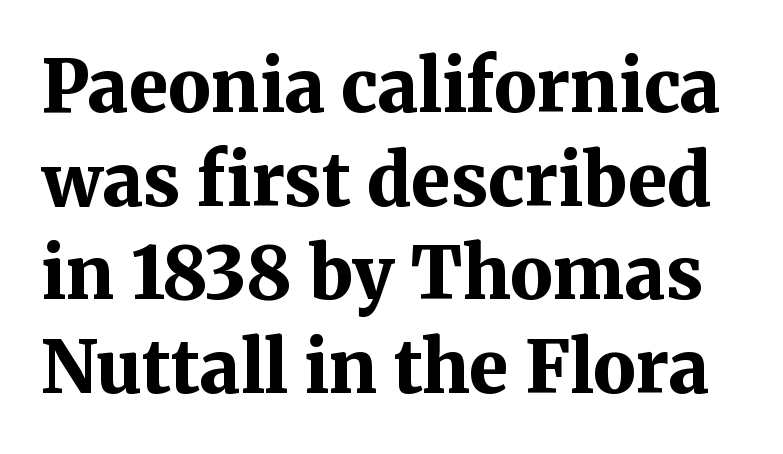
{"serif": "yes", "italic": "no", "bold": "yes", "weight": "bold", "width": "normal", "stroke_contrast": "medium", "x_height": "medium", "monospaced": "no", "underline": "no", "line_spacing": "normal", "line_spacing_ratio": 1.3, "letter_spacing": "normal", "letter_spacing_em": 0.0, "glyph_px": 72}
